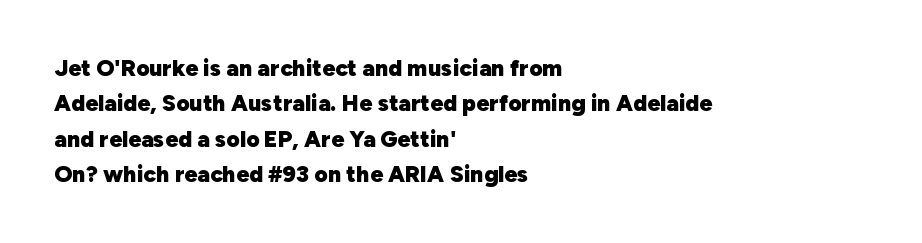
The strip under each line holds only bare page. The designer left line spacing at the default. Typeset ragged right — the left edge is the straight one. Heavy-handed strokes throughout: this text is bold.
